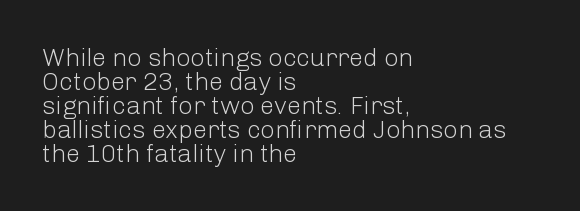
The image shows 25 px text type, upright; set left-aligned, tight line spacing (0.96x), normal letter spacing, not underlined.
